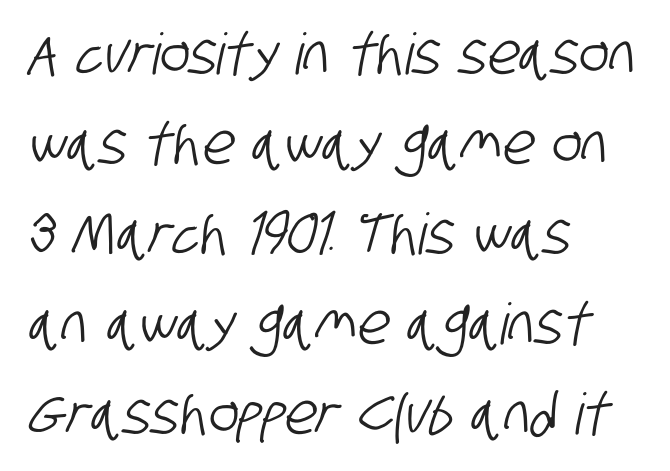
Q: Is the typeface a serif or a sans-serif typeface? A: Sans-serif.
Q: Is the text underlined? A: No.
Q: How is the paragraph aligned? A: Left-aligned.
Q: Is the spacing between letters normal or unusually wide? A: Normal.
Q: Is the spacing between lines tight, normal or loose? A: Normal.
Q: Width (condensed, normal, or wide)? A: Condensed.
Q: Stroke contrast? A: Low.
Q: x-height? A: Large.
Q: Monospaced? A: No.
